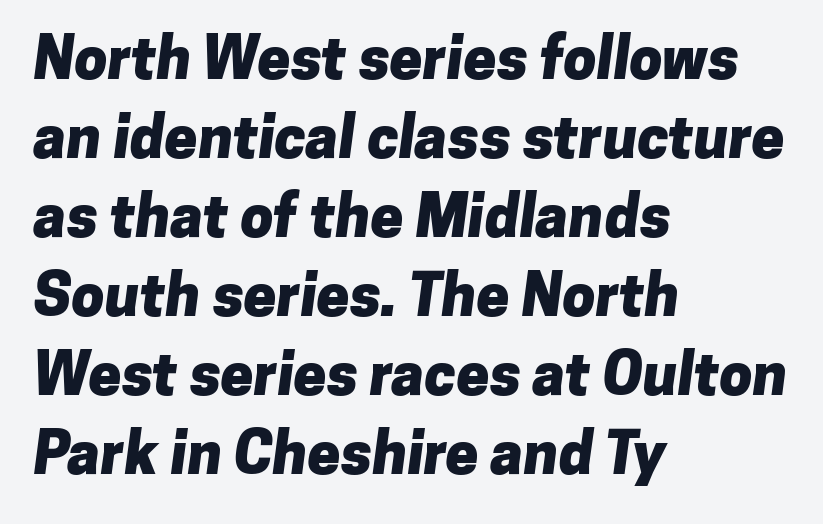
The image shows 59 px heavy sans-serif type; set left-aligned, normal line spacing (1.34x), normal letter spacing, not underlined; low stroke contrast and a medium x-height.
